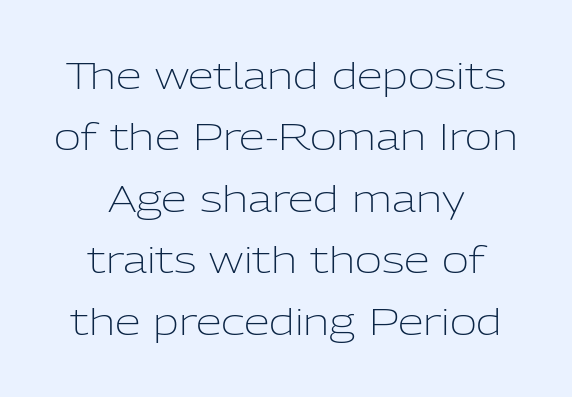
Q: Is the text bold? A: No.
Q: Is the text italic (slanted)? A: No, it is upright.
Q: Is the typeface a serif or a sans-serif typeface? A: Sans-serif.
Q: Is the text underlined? A: No.
Q: How is the paragraph aligned? A: Centered.
Q: Is the spacing between letters normal or unusually wide? A: Normal.
Q: Is the spacing between lines tight, normal or loose? A: Normal.
Q: Width (condensed, normal, or wide)? A: Normal.
Q: Stroke contrast? A: Low.
Q: x-height? A: Medium.
Q: Monospaced? A: No.
